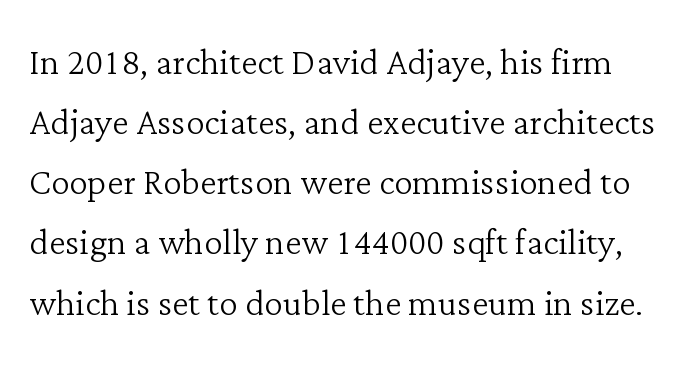
The image shows 47 px light serif type, upright; set normal line spacing (1.28x), normal letter spacing, not underlined; low stroke contrast and a medium x-height.
